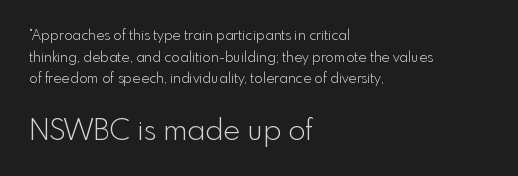
No word sits above an underline. Character widths vary here, with narrow letters taking less room than wide ones. The passage shown is typeset with a sans-serif family. Weight: not bold — regular or lighter.
